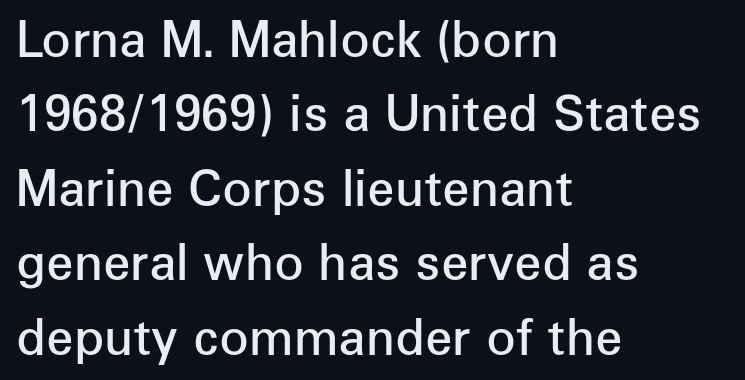
The image shows 49 px semibold sans-serif type, upright; set left-aligned, normal line spacing (1.52x), normal letter spacing, not underlined; low stroke contrast and a medium x-height.
